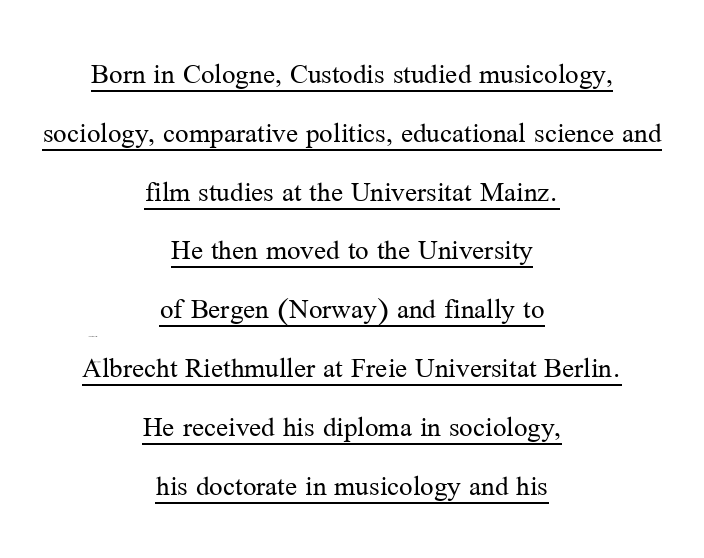
No letter is thick-stroked: the sample isn't bold. In CSS terms this would be text-align: center. A typesetter would call this proportional, since set widths differ per character. A typographer would call this underscored text. Does extra space separate the letters? No, they use regular spacing.
